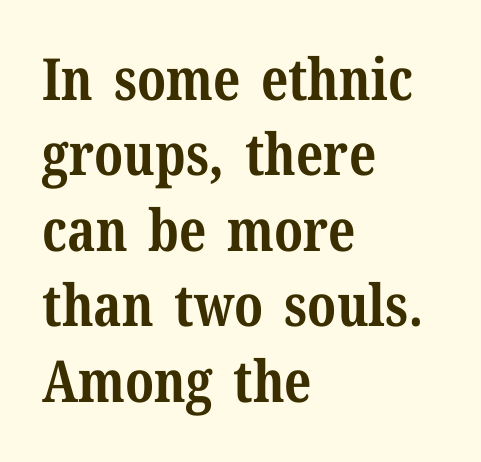
The image shows 58 px bold serif type, upright; set left-aligned, normal line spacing (1.3x), normal letter spacing, not underlined; medium stroke contrast and a medium x-height.
